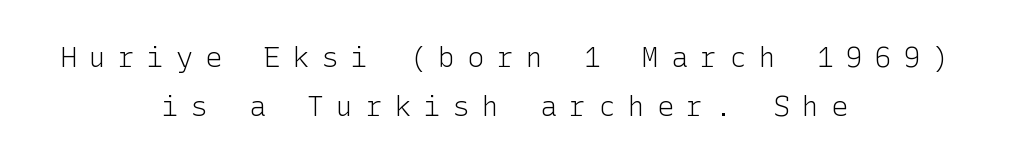
{"serif": "no", "italic": "no", "bold": "no", "weight": "light", "width": "normal", "stroke_contrast": "low", "x_height": "medium", "underline": "no", "align": "center", "line_spacing_ratio": 1.75, "letter_spacing": "wide", "letter_spacing_em": 0.44, "glyph_px": 28}
